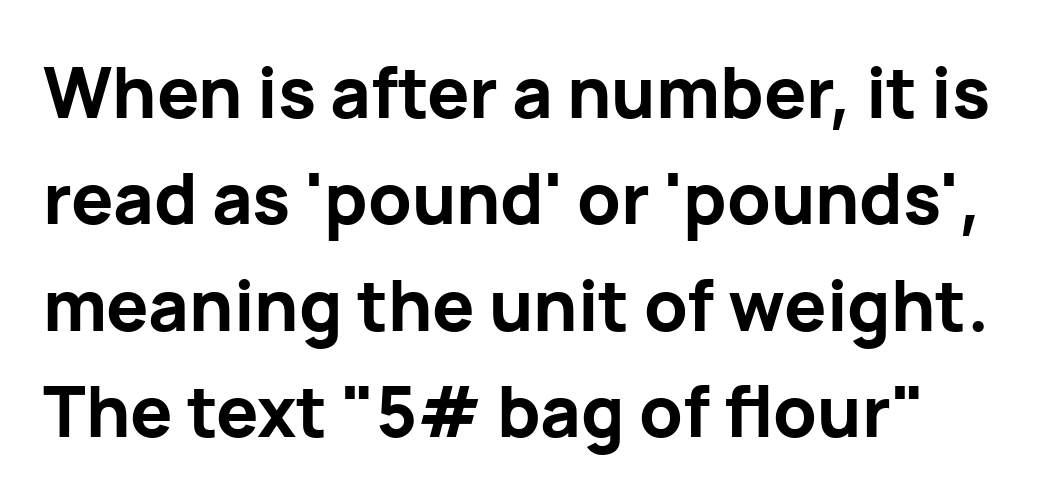
The image shows 70 px bold sans-serif type, upright; set normal line spacing (1.52x), normal letter spacing, not underlined; low stroke contrast and a medium x-height.
